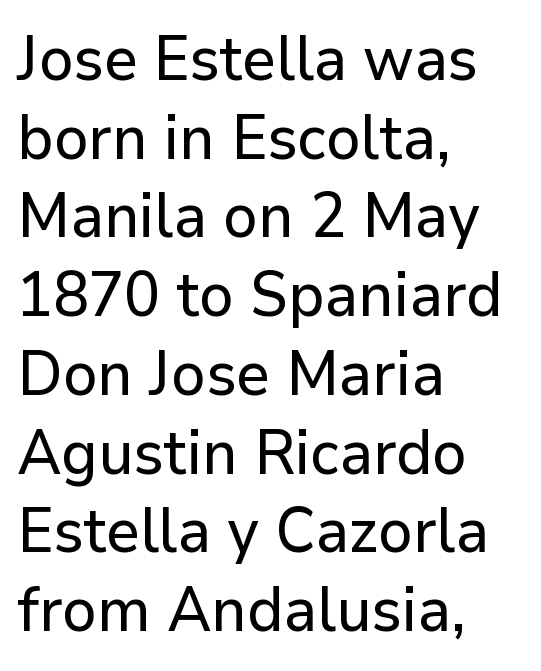
The image shows 62 px sans-serif type, upright; set left-aligned, normal line spacing (1.27x), normal letter spacing, not underlined; low stroke contrast and a medium x-height.
